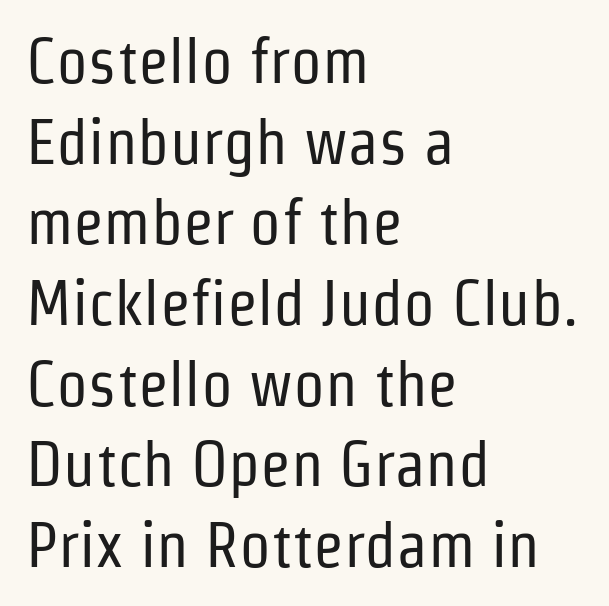
Q: Is the text bold? A: No.
Q: Is the text italic (slanted)? A: No, it is upright.
Q: Is the typeface a serif or a sans-serif typeface? A: Sans-serif.
Q: Is the text underlined? A: No.
Q: How is the paragraph aligned? A: Left-aligned.
Q: Is the spacing between letters normal or unusually wide? A: Normal.
Q: Is the spacing between lines tight, normal or loose? A: Normal.
Q: Width (condensed, normal, or wide)? A: Condensed.
Q: Stroke contrast? A: Low.
Q: x-height? A: Medium.
Q: Monospaced? A: No.
